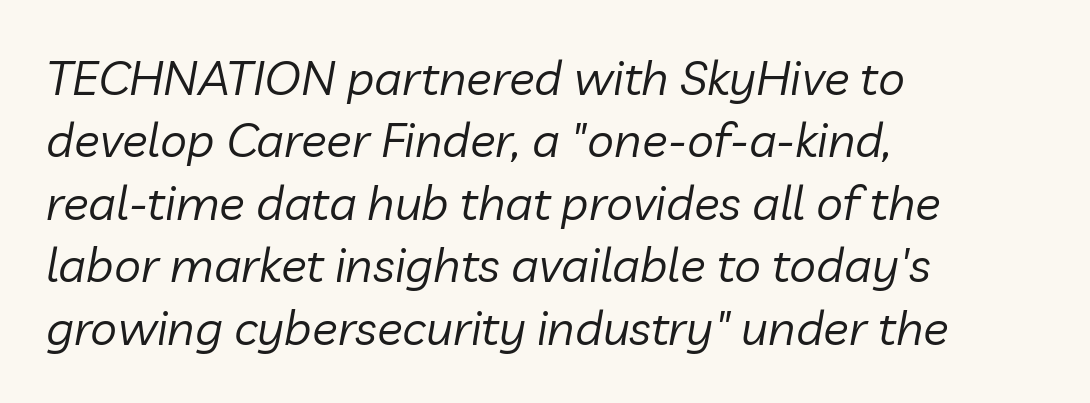
The rows are spaced the way most documents space them. Just letters on the line, the space beneath them empty. When letters slant like this, we call the style italic. These lines are rendered in a variable-pitch font. Tracking value appears to be zero — textbook default spacing.
